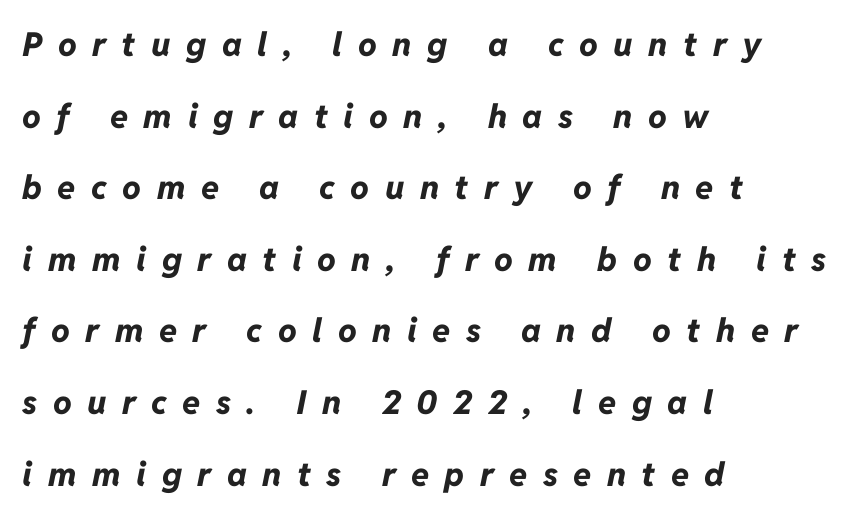
You could not count columns in this text — the font is proportionally spaced. Quick note: italic. What stands out about the letter spacing? Its width — letters are far apart. How heavy is the stroke? Heavy — this is a bold. Check under the words: just untouched page. Is there much room between lines? Yes — plenty of vertical air separates them.
